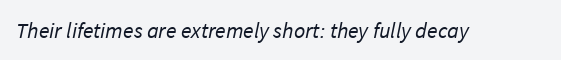
Q: Is the text bold? A: No.
Q: Is the text underlined? A: No.
Q: Is the spacing between letters normal or unusually wide? A: Normal.
